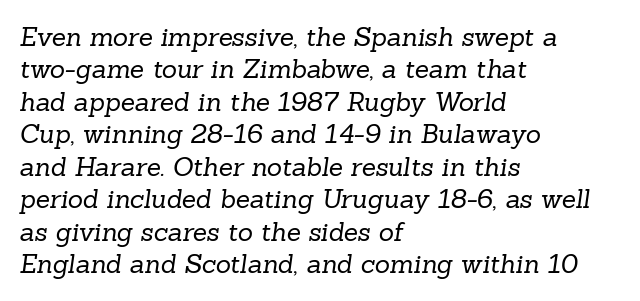
The image shows 26 px text type; set left-aligned, normal line spacing (1.25x), normal letter spacing, not underlined.
